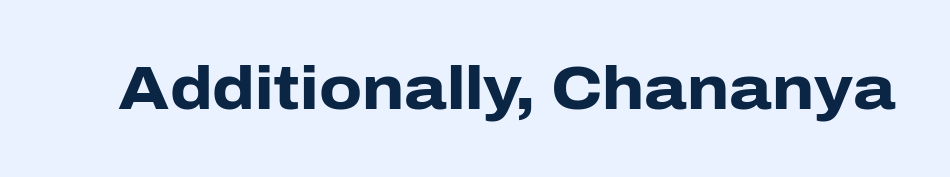
Does the weight exceed regular? Yes, all the way to bold. The passage shown is typed in a proportional face where columns would drift. Type style note: lacks serifs. Between one letter and the next there's only the usual sliver of space. The baseline area is clear. Italic? Not at all — the glyphs are vertical.
